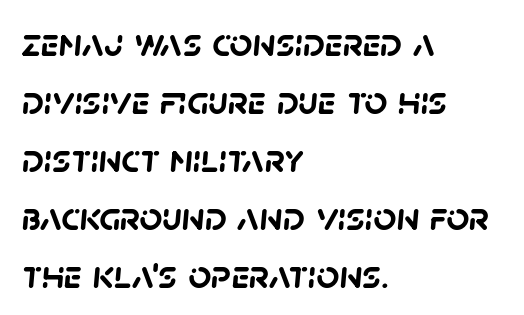
Q: Is the text bold? A: Yes.
Q: Is the typeface a serif or a sans-serif typeface? A: Sans-serif.
Q: Is the text underlined? A: No.
Q: How is the paragraph aligned? A: Left-aligned.
Q: Is the spacing between letters normal or unusually wide? A: Normal.
Q: Is the spacing between lines tight, normal or loose? A: Normal.
Q: Width (condensed, normal, or wide)? A: Normal.
Q: Stroke contrast? A: Low.
Q: x-height? A: Large.
Q: Monospaced? A: No.
